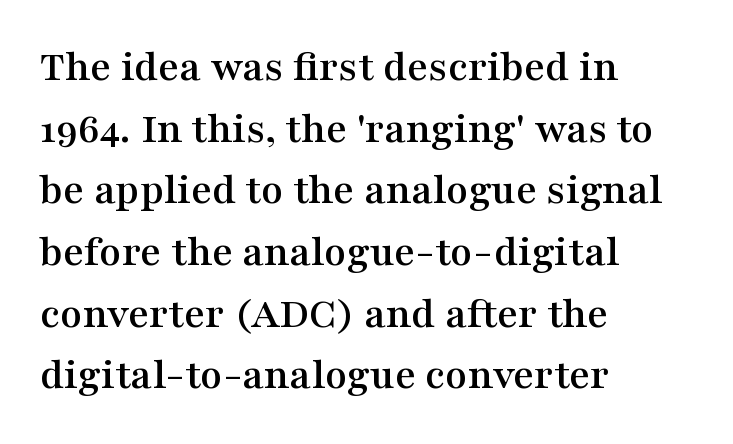
Q: Is the text italic (slanted)? A: No, it is upright.
Q: Is the typeface a serif or a sans-serif typeface? A: Serif.
Q: Is the text underlined? A: No.
Q: How is the paragraph aligned? A: Left-aligned.
Q: Is the spacing between letters normal or unusually wide? A: Normal.
Q: Is the spacing between lines tight, normal or loose? A: Normal.
Q: Width (condensed, normal, or wide)? A: Wide.
Q: Stroke contrast? A: Medium.
Q: x-height? A: Medium.
Q: Monospaced? A: No.
